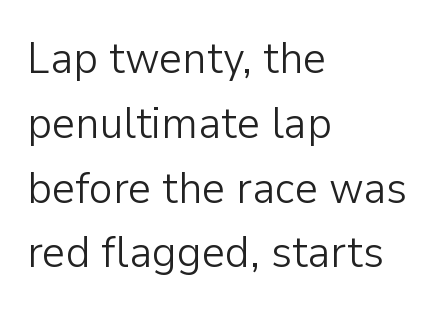
{"serif": "no", "italic": "no", "bold": "no", "weight": "light", "width": "normal", "stroke_contrast": "low", "x_height": "medium", "monospaced": "no", "underline": "no", "align": "left", "line_spacing": "normal", "line_spacing_ratio": 1.44, "letter_spacing": "normal", "letter_spacing_em": 0.0, "glyph_px": 45}
